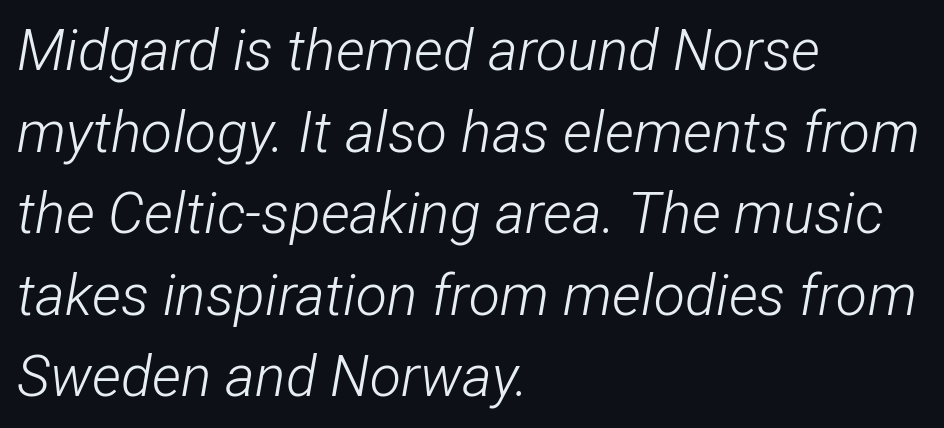
Q: Is the text bold? A: No.
Q: Is the text italic (slanted)? A: Yes, it leans right by about 12 degrees.
Q: Is the text underlined? A: No.
Q: How is the paragraph aligned? A: Left-aligned.
Q: Is the spacing between letters normal or unusually wide? A: Normal.
Q: Is the spacing between lines tight, normal or loose? A: Normal.
Q: Width (condensed, normal, or wide)? A: Condensed.
Q: Stroke contrast? A: Low.
Q: x-height? A: Medium.
Q: Monospaced? A: No.
